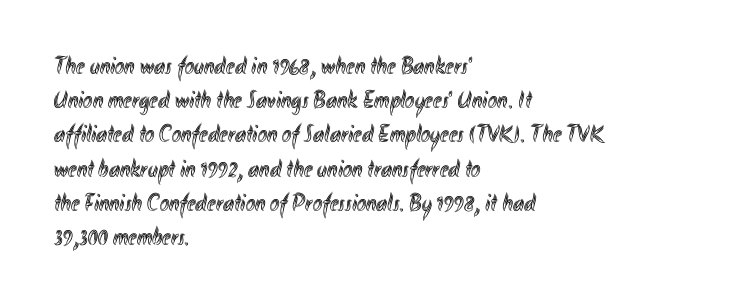
{"underline": "no", "align": "left", "line_spacing": "normal", "line_spacing_ratio": 1.37, "letter_spacing": "normal", "letter_spacing_em": 0.0, "glyph_px": 25}
